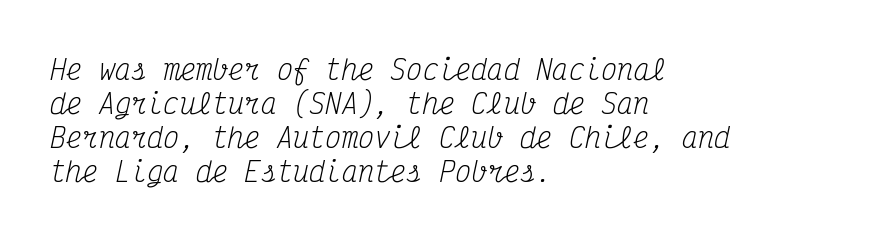
The image shows 27 px text type, italic (leaning right); set left-aligned, normal line spacing (1.26x), normal letter spacing, not underlined.
